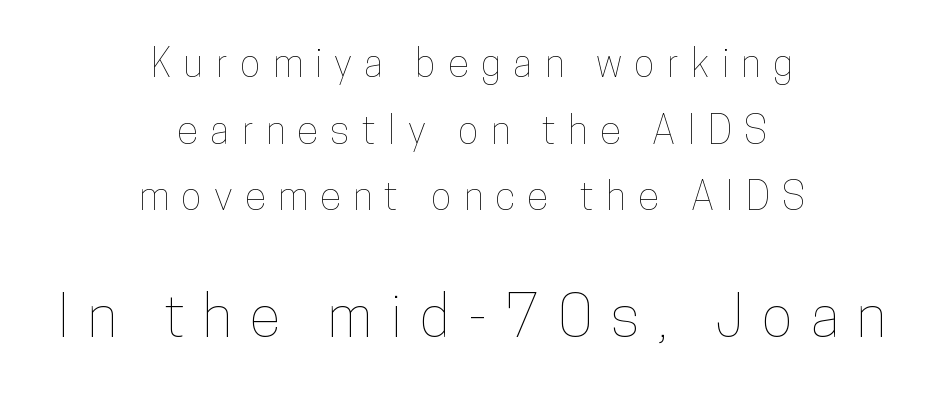
The passage is arranged like a title page — every line centered. Block two is the big one; block one sits smaller above it. The letters stand upright; this is a roman face. Proportional: the letters do not fall into vertical columns.
